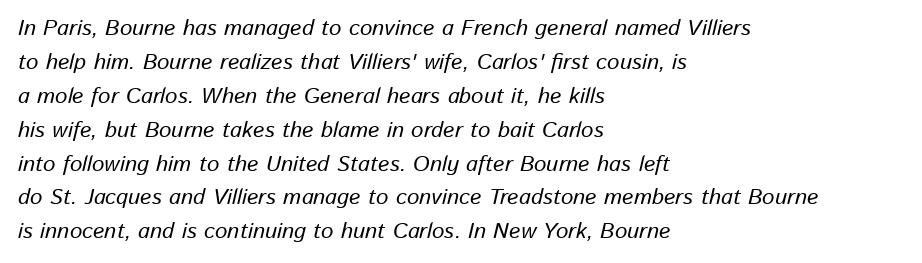
Leftover space on each line is placed entirely after the last word. Leading: standard. Is the letter spacing exaggerated? No — it looks like the ordinary default. The specimen reads as italic at a glance. Glance below the letters and you will spot only blank space.
